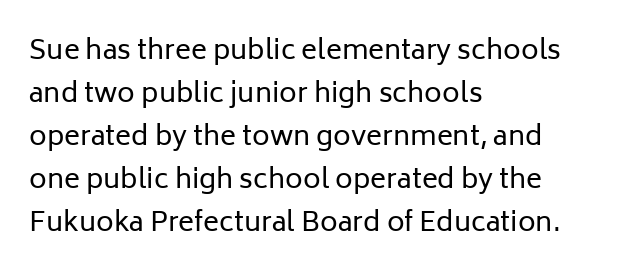
The image shows 27 px text type, upright; set left-aligned, normal line spacing (1.59x), normal letter spacing, not underlined.
